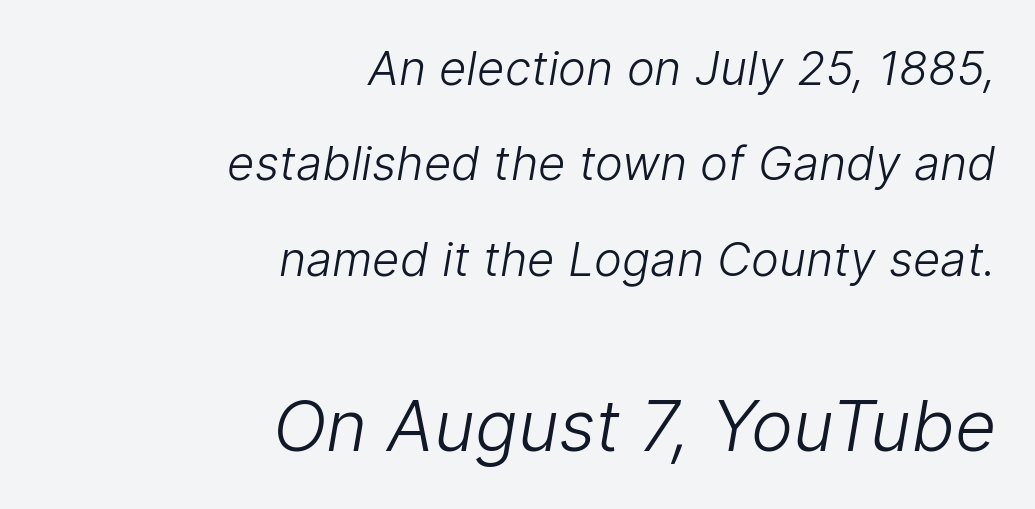
The image shows 71 px light sans-serif type; set right-aligned, loose line spacing (2.03x), normal letter spacing, not underlined; the second (bottom) block is 1.51x larger; low stroke contrast and a medium x-height.
